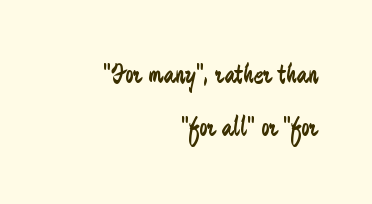
Q: Is the text bold? A: No.
Q: Is the text italic (slanted)? A: Yes.
Q: Is the typeface a serif or a sans-serif typeface? A: Sans-serif.
Q: Is the text underlined? A: No.
Q: How is the paragraph aligned? A: Right-aligned.
Q: Is the spacing between letters normal or unusually wide? A: Normal.
Q: Width (condensed, normal, or wide)? A: Condensed.
Q: Stroke contrast? A: Low.
Q: x-height? A: Small.
Q: Monospaced? A: No.
